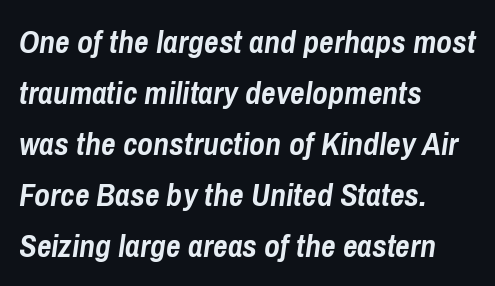
{"italic": "yes", "lean": "right", "slant_degrees": 8, "bold": "yes", "weight": "semibold", "width": "condensed", "stroke_contrast": "low", "x_height": "medium", "monospaced": "no", "underline": "no", "align": "left", "line_spacing": "normal", "line_spacing_ratio": 1.59, "letter_spacing": "normal", "letter_spacing_em": 0.0, "glyph_px": 32}
